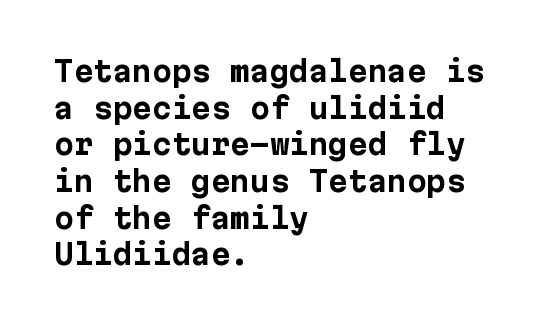
Q: Is the text bold? A: Yes.
Q: Is the text italic (slanted)? A: No, it is upright.
Q: Is the typeface a serif or a sans-serif typeface? A: Sans-serif.
Q: Is the text underlined? A: No.
Q: How is the paragraph aligned? A: Left-aligned.
Q: Is the spacing between letters normal or unusually wide? A: Normal.
Q: Is the spacing between lines tight, normal or loose? A: Normal.
Q: Width (condensed, normal, or wide)? A: Normal.
Q: Stroke contrast? A: Low.
Q: x-height? A: Medium.
